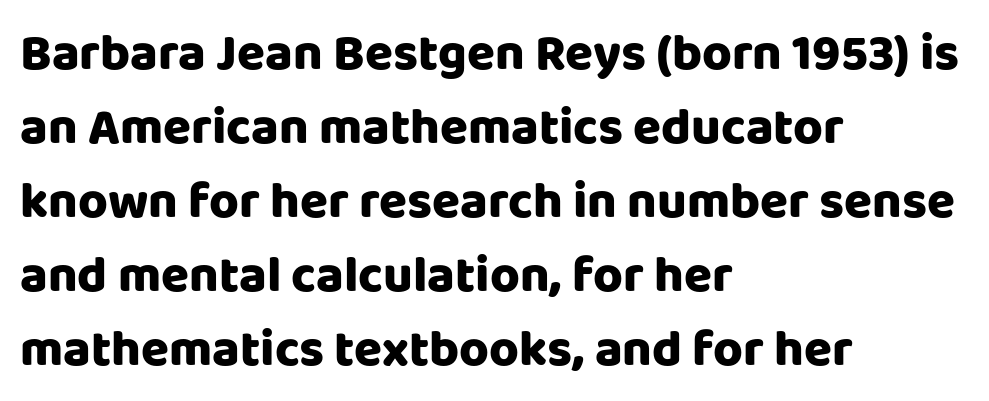
Whoever set this chose a conventional vertical rhythm. This is the regular roman posture of the typeface. Typographically, this falls in the sans-serif category. Bare-footed words on every line.
